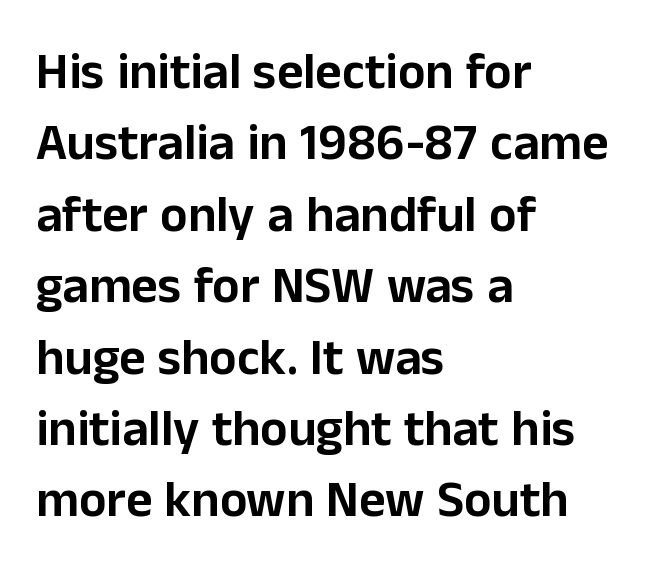
The image shows 51 px sans-serif type, upright; set left-aligned, normal line spacing (1.4x), normal letter spacing, not underlined; low stroke contrast and a medium x-height.
